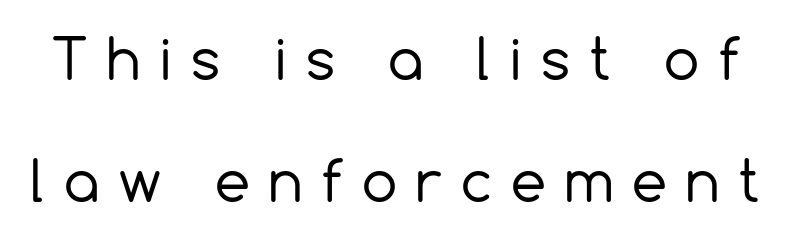
The image shows 56 px regular-weight sans-serif type, upright; set loose line spacing (2.17x), unusually wide letter spacing (+0.34 em), not underlined; a medium x-height.
